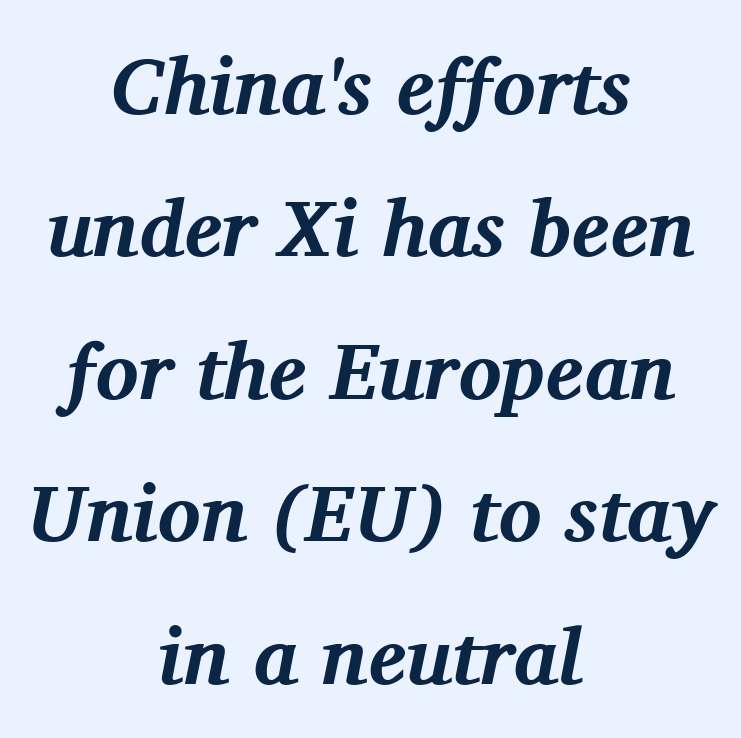
The image shows 80 px bold serif type, italic (leaning right); set centered, line spacing 1.78x, normal letter spacing, not underlined; medium stroke contrast and a medium x-height.
